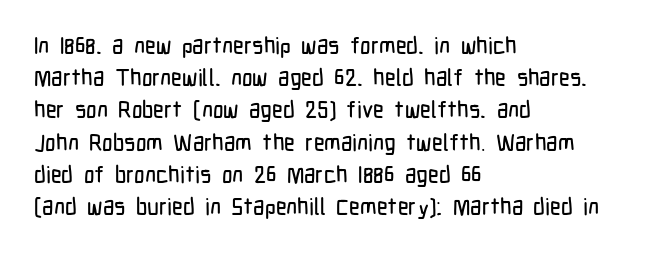
{"italic": "no", "underline": "no", "align": "left", "line_spacing": "normal", "line_spacing_ratio": 1.4, "letter_spacing": "normal", "letter_spacing_em": 0.0, "glyph_px": 23}
